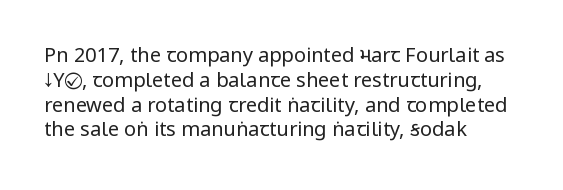
Q: Is the text bold? A: No.
Q: Is the text italic (slanted)? A: No, it is upright.
Q: Is the text underlined? A: No.
Q: How is the paragraph aligned? A: Left-aligned.
Q: Is the spacing between letters normal or unusually wide? A: Normal.
